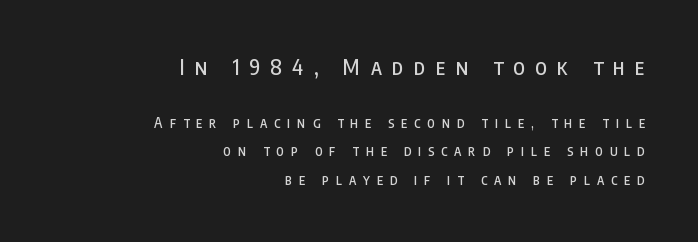
{"italic": "no", "underline": "no", "align": "right", "line_spacing": "loose", "line_spacing_ratio": 2.04, "letter_spacing": "wide", "letter_spacing_em": 0.49, "larger_block": "first", "size_ratio": 1.5, "glyph_px": 21}
